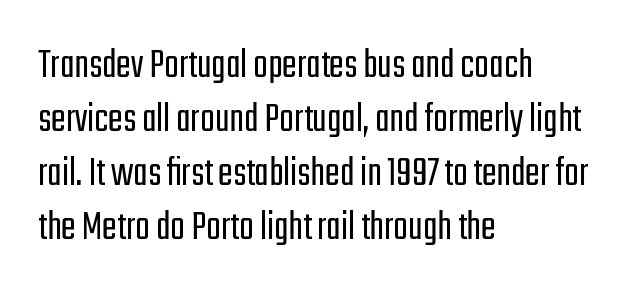
The image shows 44 px light, condensed sans-serif type, upright; set left-aligned, line spacing 1.23x, normal letter spacing, not underlined; low stroke contrast and a medium x-height.
